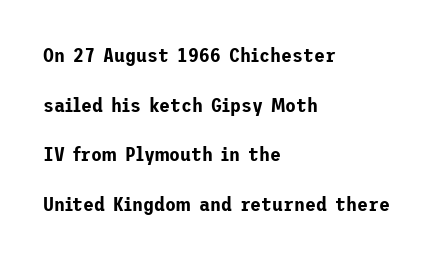
{"italic": "no", "underline": "no", "align": "left", "line_spacing": "loose", "line_spacing_ratio": 2.48, "letter_spacing": "normal", "letter_spacing_em": 0.0, "glyph_px": 20}
